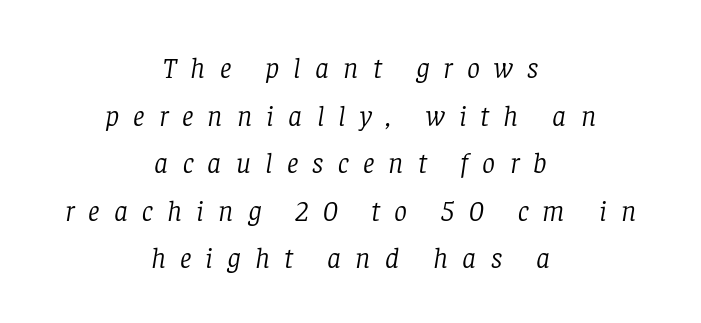
{"serif": "yes", "italic": "yes", "lean": "right", "slant_degrees": 8, "bold": "no", "weight": "light", "width": "normal", "stroke_contrast": "low", "x_height": "large", "monospaced": "no", "underline": "no", "align": "center", "line_spacing": "normal", "line_spacing_ratio": 1.64, "letter_spacing": "wide", "letter_spacing_em": 0.49, "glyph_px": 29}
